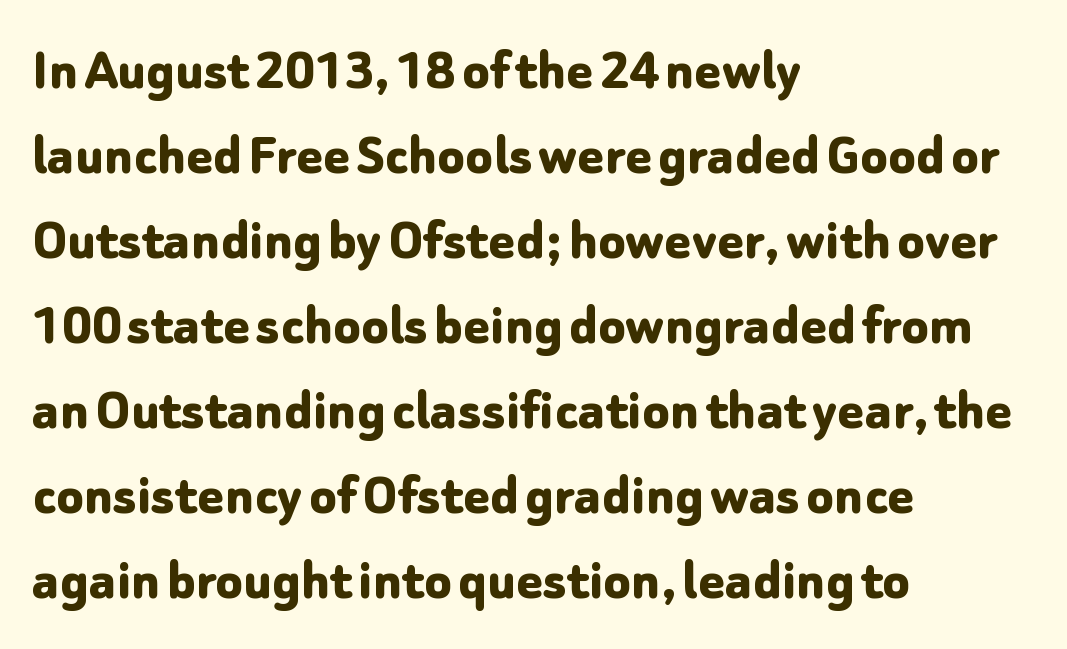
Every character sits straight up, as roman type does. The letters advance in unequal steps, a hallmark of proportional type. A sans-serif font was chosen for this passage. The face used here has the dense, thick strokes of a bold. Decoration check: the copy has no underline.
